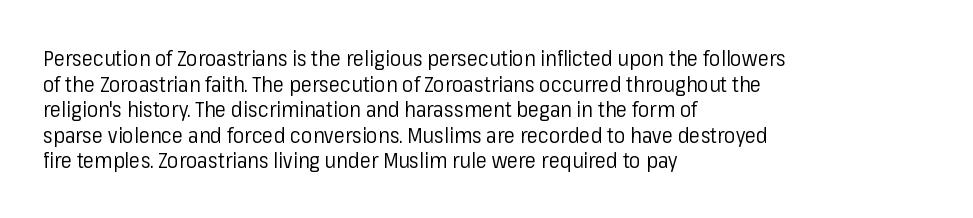
Q: Is the text bold? A: No.
Q: Is the text italic (slanted)? A: No, it is upright.
Q: Is the text underlined? A: No.
Q: How is the paragraph aligned? A: Left-aligned.
Q: Is the spacing between letters normal or unusually wide? A: Normal.
